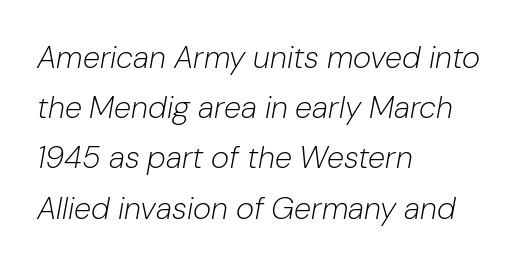
A student would call this left alignment; a typographer would say flush left, rag right. The passage shown is not underscored anywhere. Observe the lean: these are italic letterforms. The letters advance in unequal steps, a hallmark of proportional type.
